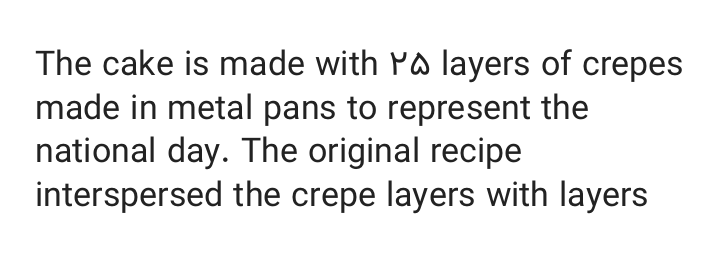
The image shows 34 px regular-weight sans-serif type, upright; set left-aligned, normal line spacing (1.28x), normal letter spacing, not underlined; low stroke contrast and a medium x-height.
